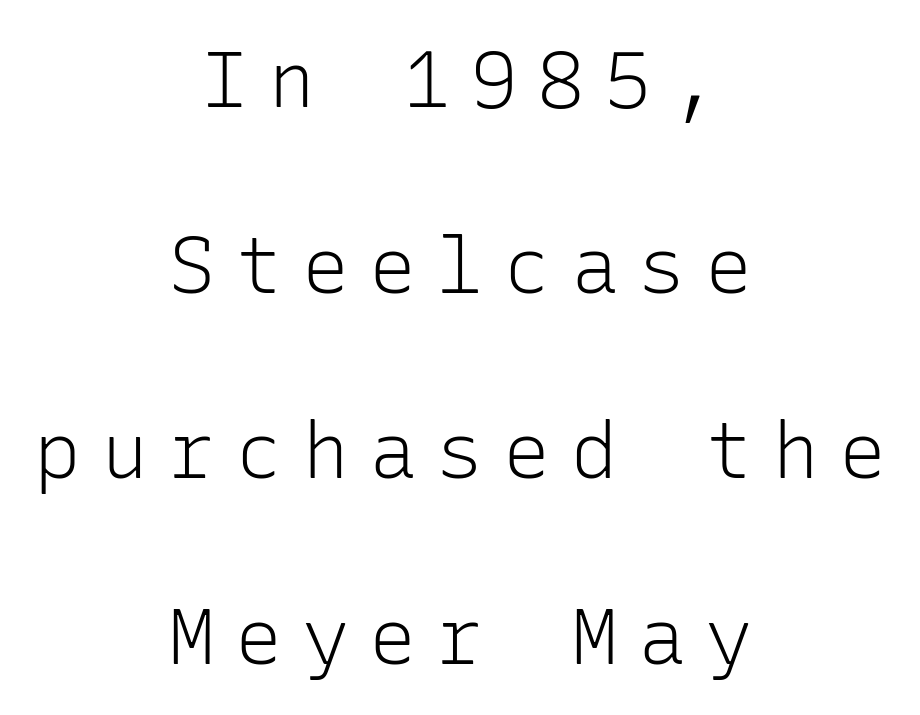
{"serif": "no", "italic": "no", "bold": "no", "weight": "light", "width": "normal", "stroke_contrast": "low", "x_height": "medium", "monospaced": "yes", "underline": "no", "align": "center", "line_spacing": "loose", "line_spacing_ratio": 2.35, "letter_spacing": "wide", "letter_spacing_em": 0.25, "glyph_px": 79}
